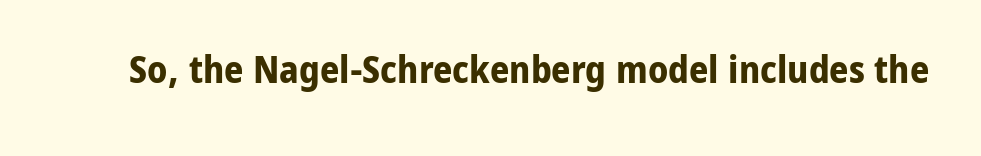
Q: Is the text bold? A: Yes.
Q: Is the text italic (slanted)? A: No, it is upright.
Q: Is the typeface a serif or a sans-serif typeface? A: Sans-serif.
Q: Is the text underlined? A: No.
Q: Is the spacing between letters normal or unusually wide? A: Normal.
Q: Width (condensed, normal, or wide)? A: Normal.
Q: Stroke contrast? A: Low.
Q: x-height? A: Medium.
Q: Monospaced? A: No.
